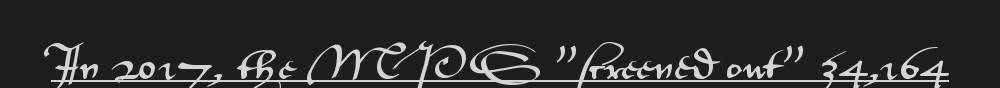
Q: Is the text italic (slanted)? A: Yes.
Q: Is the typeface a serif or a sans-serif typeface? A: Sans-serif.
Q: Is the text underlined? A: Yes.
Q: Is the spacing between letters normal or unusually wide? A: Normal.
Q: Width (condensed, normal, or wide)? A: Wide.
Q: Stroke contrast? A: Medium.
Q: x-height? A: Small.
Q: Monospaced? A: No.
